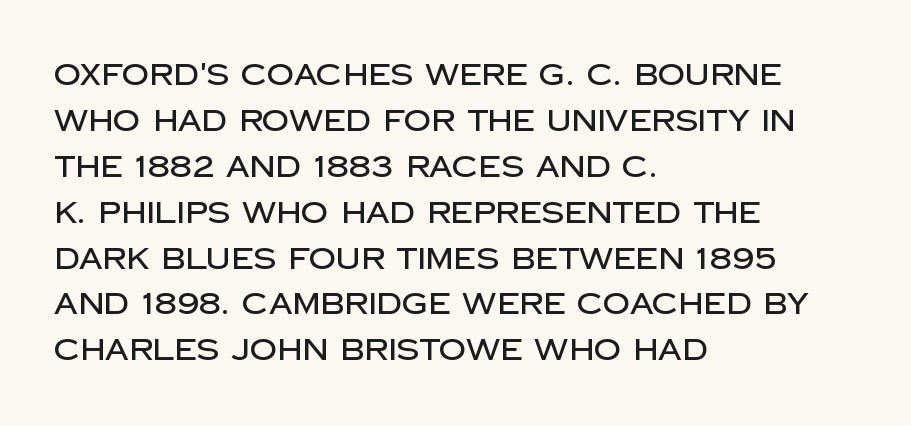
{"serif": "no", "italic": "no", "width": "normal", "stroke_contrast": "low", "x_height": "large", "monospaced": "no", "underline": "no", "align": "left", "line_spacing": "normal", "line_spacing_ratio": 1.53, "letter_spacing": "normal", "letter_spacing_em": 0.0, "glyph_px": 30}
